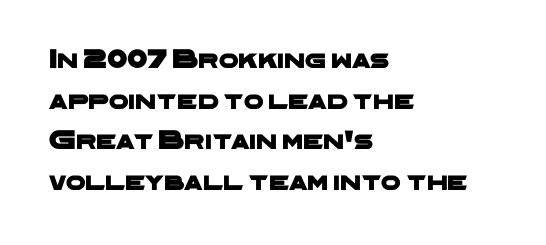
Q: Is the typeface a serif or a sans-serif typeface? A: Sans-serif.
Q: Is the text underlined? A: No.
Q: How is the paragraph aligned? A: Left-aligned.
Q: Is the spacing between letters normal or unusually wide? A: Normal.
Q: Is the spacing between lines tight, normal or loose? A: Normal.
Q: Width (condensed, normal, or wide)? A: Wide.
Q: Stroke contrast? A: Low.
Q: x-height? A: Medium.
Q: Monospaced? A: No.
